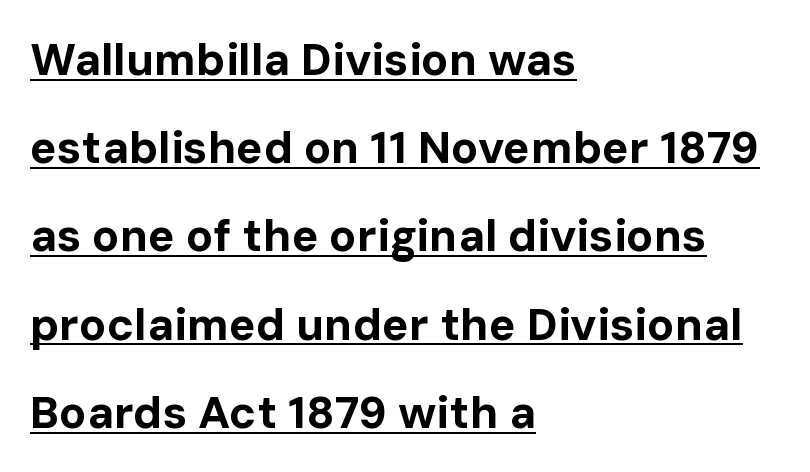
Q: Is the text bold? A: Yes.
Q: Is the text italic (slanted)? A: No, it is upright.
Q: Is the typeface a serif or a sans-serif typeface? A: Sans-serif.
Q: Is the text underlined? A: Yes.
Q: How is the paragraph aligned? A: Left-aligned.
Q: Is the spacing between letters normal or unusually wide? A: Normal.
Q: Is the spacing between lines tight, normal or loose? A: Loose.
Q: Width (condensed, normal, or wide)? A: Normal.
Q: Stroke contrast? A: Low.
Q: x-height? A: Medium.
Q: Monospaced? A: No.
